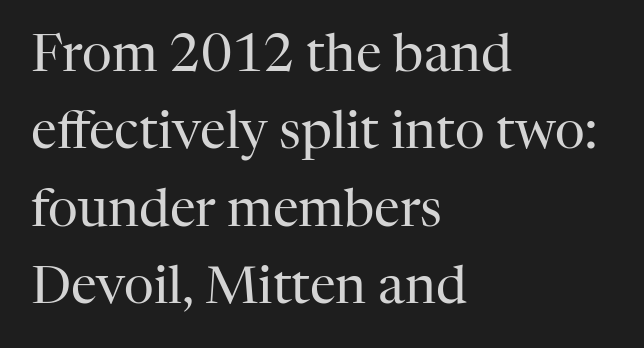
The image shows 52 px regular-weight serif type, upright; set left-aligned, normal line spacing (1.49x), normal letter spacing, not underlined; high stroke contrast and a medium x-height.
